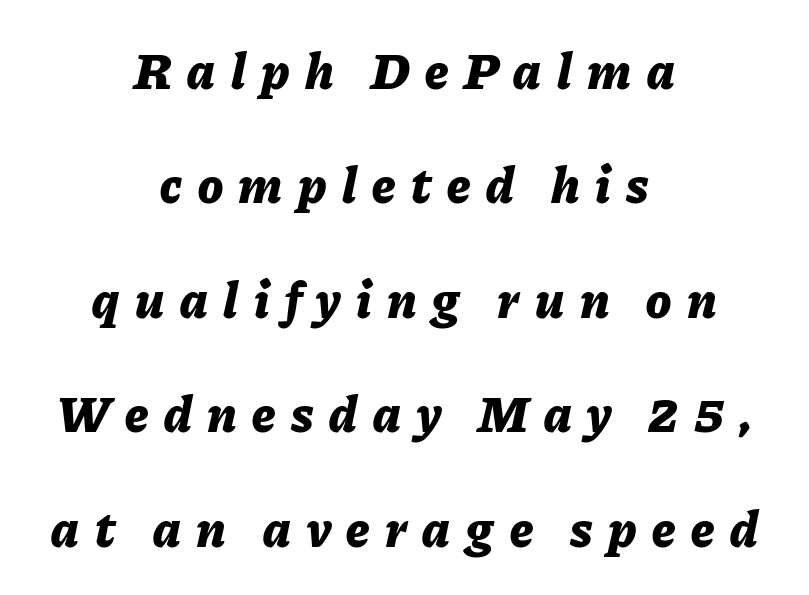
Q: Is the text bold? A: Yes.
Q: Is the text italic (slanted)? A: Yes, it leans right by about 11 degrees.
Q: Is the text underlined? A: No.
Q: How is the paragraph aligned? A: Centered.
Q: Is the spacing between letters normal or unusually wide? A: Unusually wide.
Q: Is the spacing between lines tight, normal or loose? A: Loose.
Q: Width (condensed, normal, or wide)? A: Normal.
Q: Stroke contrast? A: Low.
Q: x-height? A: Medium.
Q: Monospaced? A: No.
